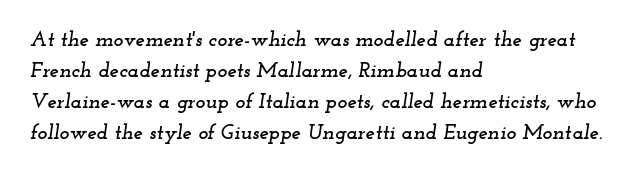
Q: Is the text italic (slanted)? A: Yes, it leans right by about 12 degrees.
Q: Is the text underlined? A: No.
Q: How is the paragraph aligned? A: Left-aligned.
Q: Is the spacing between letters normal or unusually wide? A: Normal.
Q: Is the spacing between lines tight, normal or loose? A: Normal.
